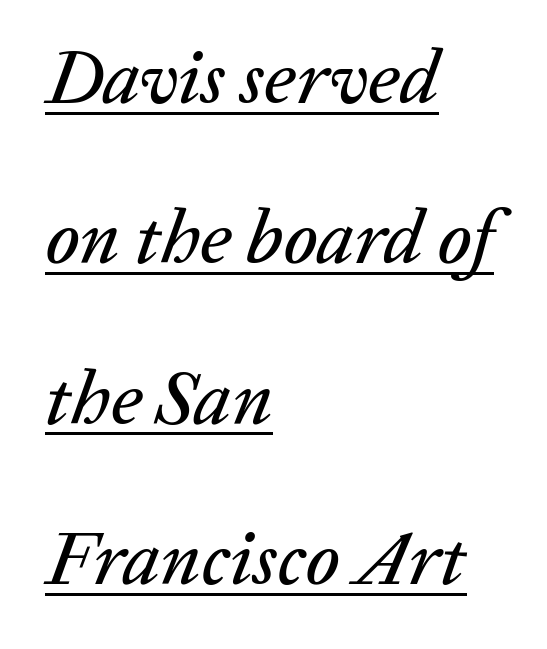
{"italic": "yes", "lean": "right", "slant_degrees": 20, "width": "normal", "stroke_contrast": "low", "x_height": "medium", "monospaced": "no", "underline": "yes", "align": "left", "line_spacing": "loose", "line_spacing_ratio": 2.11, "letter_spacing": "normal", "letter_spacing_em": 0.0, "glyph_px": 76}
